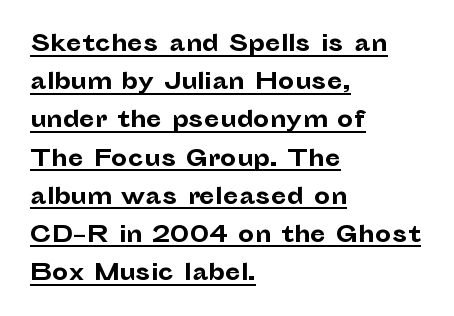
A roman cut, with each character standing at attention. Heavy-handed strokes throughout: this text is bold. The setting favours the left margin, as ordinary paragraphs usually do. The rows are spaced the way most documents space them.
